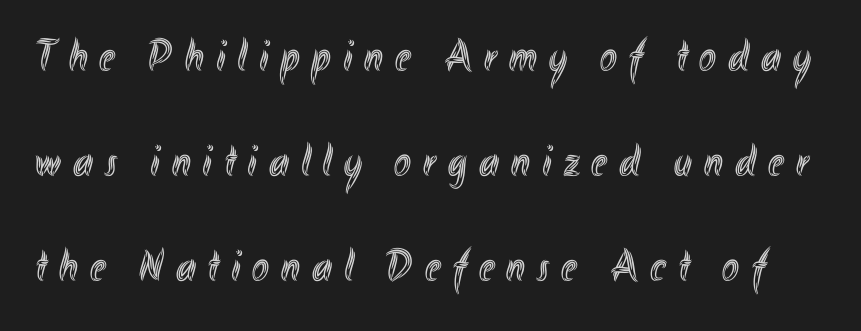
These lines are rendered in a variable-pitch font. Only glyphs here, with clear space below each row. The line texture is sparse and dotted thanks to wide tracking. The leading is generous, giving the passage an open texture.
